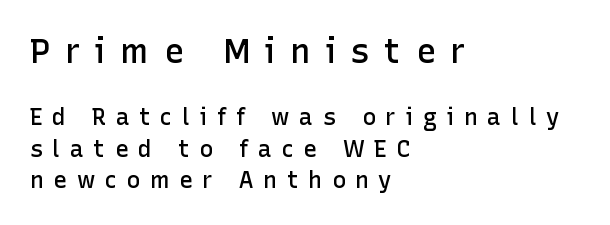
The image shows 34 px semibold sans-serif type, upright; set left-aligned, normal line spacing (1.36x), unusually wide letter spacing (+0.42 em), not underlined; the first (top) block is 1.48x larger; low stroke contrast and a medium x-height.
